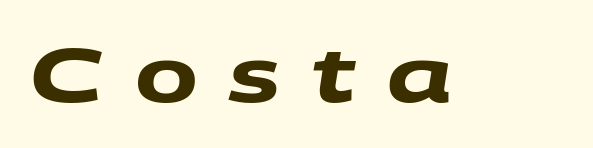
Q: Is the text bold? A: Yes.
Q: Is the typeface a serif or a sans-serif typeface? A: Sans-serif.
Q: Is the text underlined? A: No.
Q: Is the spacing between letters normal or unusually wide? A: Unusually wide.
Q: Width (condensed, normal, or wide)? A: Wide.
Q: Stroke contrast? A: Medium.
Q: x-height? A: Large.
Q: Monospaced? A: No.
